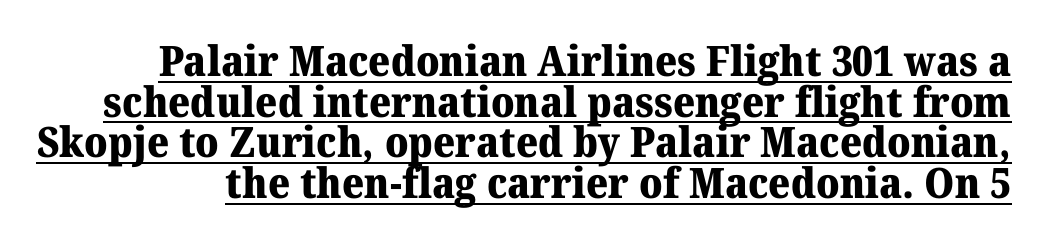
Underline: present. Old-style or modern, the face here clearly has serifs. What stands out about the letter spacing? Nothing — it is the standard amount. A roman cut, with each character standing at attention. Students, observe: this is what under-led, compact text looks like. The face used here is proportionally spaced, like ordinary book or web type.
